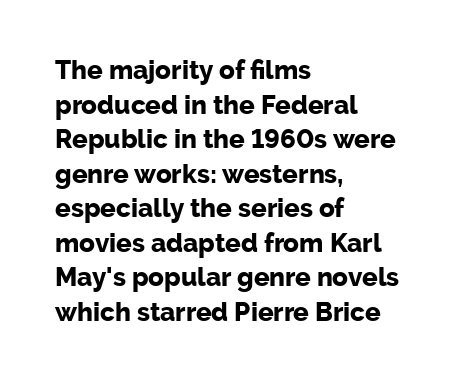
Q: Is the text bold? A: Yes.
Q: Is the text italic (slanted)? A: No, it is upright.
Q: Is the text underlined? A: No.
Q: How is the paragraph aligned? A: Left-aligned.
Q: Is the spacing between letters normal or unusually wide? A: Normal.
Q: Is the spacing between lines tight, normal or loose? A: Normal.
